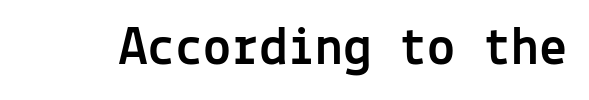
Monospaced: the letters line up in strict vertical columns. Short note: letters normally spaced. This is sans-serif lettering, the kind often seen on screens and signage. The specimen omits any rule beneath the text block's lines.
